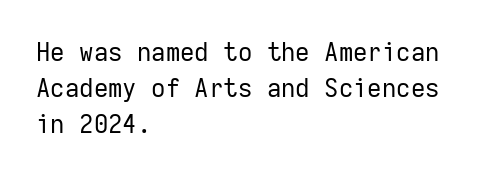
Q: Is the text bold? A: No.
Q: Is the text italic (slanted)? A: No, it is upright.
Q: Is the text underlined? A: No.
Q: How is the paragraph aligned? A: Left-aligned.
Q: Is the spacing between letters normal or unusually wide? A: Normal.
Q: Is the spacing between lines tight, normal or loose? A: Normal.
